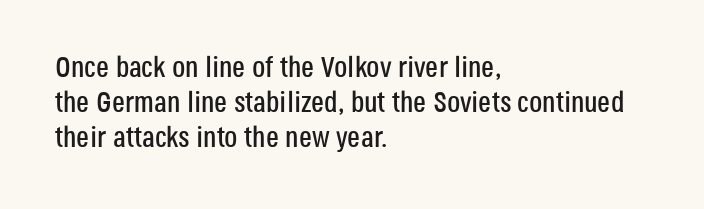
The passage shown is typed in a proportional face where columns would drift. Do the letters lean? They stand straight. Short and long lines alike share a common starting point at left. There is no visible air inserted between adjacent glyphs.
